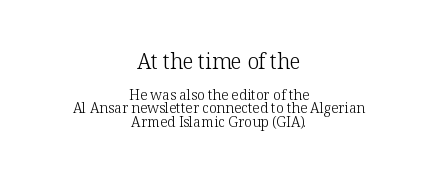
This sample uses plain, unmodified letter spacing. Summary of vertical rhythm: compact, with narrow interline spacing. The baseline area is clear. The rag falls on both sides of this text block equally. The passage shown is not bold in any degree. Scale decreases going downward across the two blocks.
